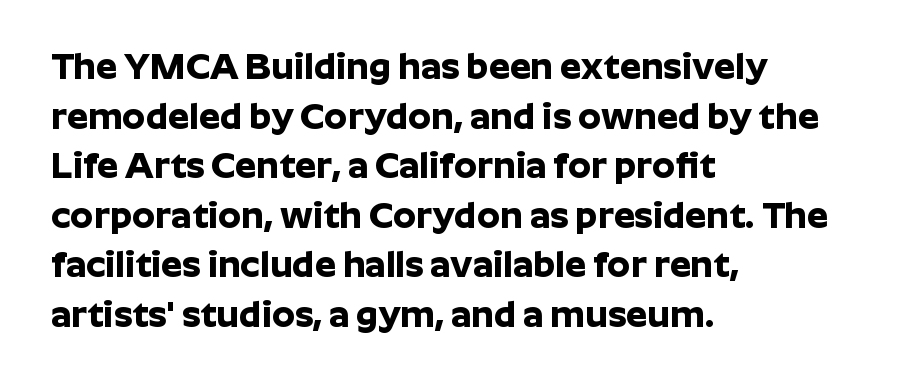
The image shows 37 px bold sans-serif type, upright; set left-aligned, normal line spacing (1.34x), normal letter spacing, not underlined; low stroke contrast and a medium x-height.
